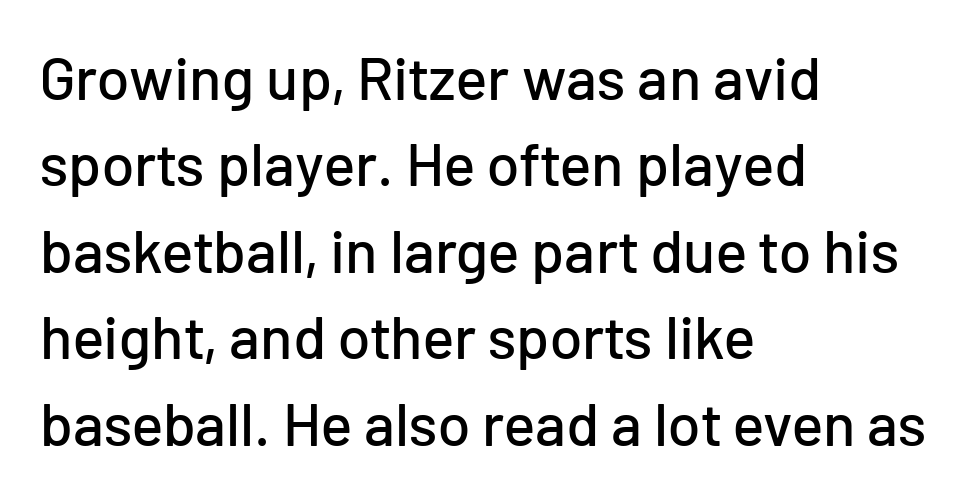
The image shows 60 px sans-serif type, upright; set left-aligned, normal line spacing (1.44x), normal letter spacing, not underlined; low stroke contrast and a medium x-height.
